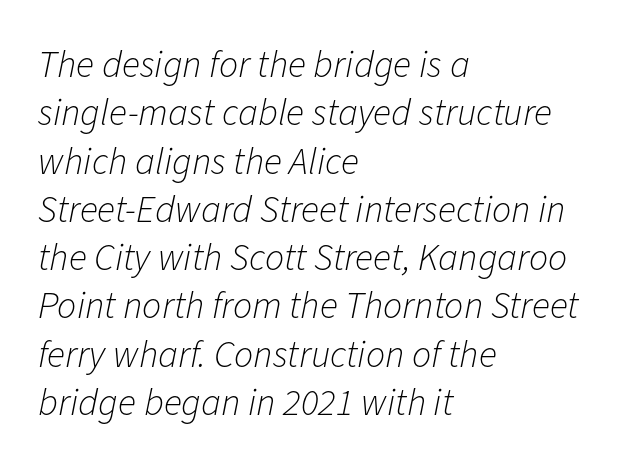
The tracking reads as untouched default to a designer's eye. Which margin do the lines hug? The left one — the right edge is uneven. Spacing verdict: proportional, widths tailored to each character. It's the slanting kind of type. Stem width sits at or under what a default text font uses. Regarding leading, the lines here are spaced in the standard way.
